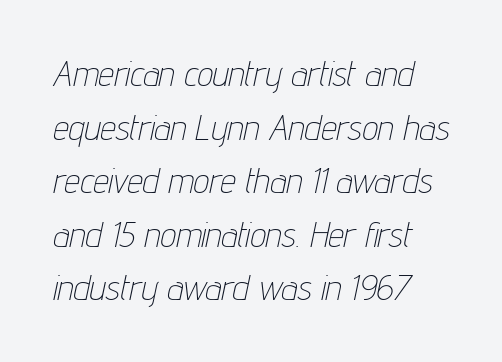
The image shows 35 px thin, condensed type, italic (leaning right); set left-aligned, normal line spacing (1.53x), normal letter spacing, not underlined; low stroke contrast and a medium x-height.
